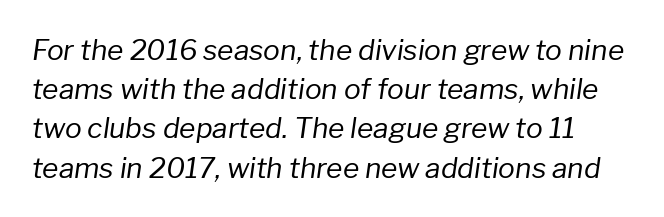
{"italic": "yes", "lean": "right", "slant_degrees": 8, "bold": "no", "weight": "regular", "width": "normal", "stroke_contrast": "low", "x_height": "medium", "monospaced": "no", "underline": "no", "line_spacing": "normal", "line_spacing_ratio": 1.4, "letter_spacing": "normal", "letter_spacing_em": 0.0, "glyph_px": 28}
